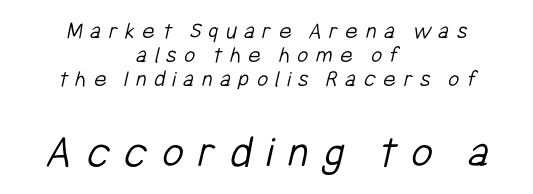
The image shows 47 px light, condensed sans-serif type; set centered, tight line spacing (1.0x), unusually wide letter spacing (+0.31 em), not underlined; the second (bottom) block is 1.96x larger; low stroke contrast and a medium x-height.
